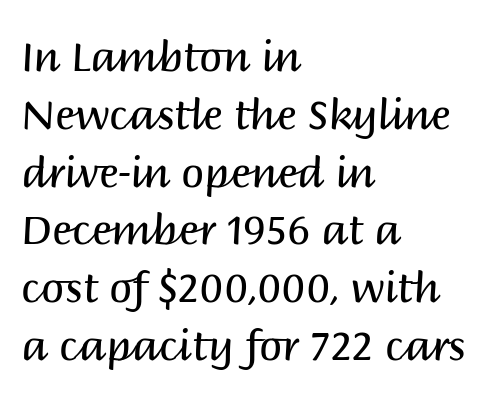
Q: Is the text bold? A: No.
Q: Is the text italic (slanted)? A: Yes.
Q: Is the typeface a serif or a sans-serif typeface? A: Sans-serif.
Q: Is the text underlined? A: No.
Q: How is the paragraph aligned? A: Left-aligned.
Q: Is the spacing between letters normal or unusually wide? A: Normal.
Q: Is the spacing between lines tight, normal or loose? A: Normal.
Q: Width (condensed, normal, or wide)? A: Normal.
Q: Stroke contrast? A: Medium.
Q: x-height? A: Large.
Q: Monospaced? A: No.
